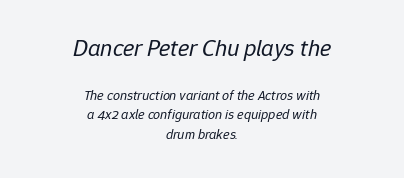
Q: Is the text bold? A: No.
Q: Is the text italic (slanted)? A: Yes, it leans right by about 12 degrees.
Q: Is the text underlined? A: No.
Q: How is the paragraph aligned? A: Centered.
Q: Is the spacing between letters normal or unusually wide? A: Normal.
Q: Is the spacing between lines tight, normal or loose? A: Normal.
Q: Which block of text is set in a larger size, the first (top) or the second (bottom)? A: The first (top) one.
